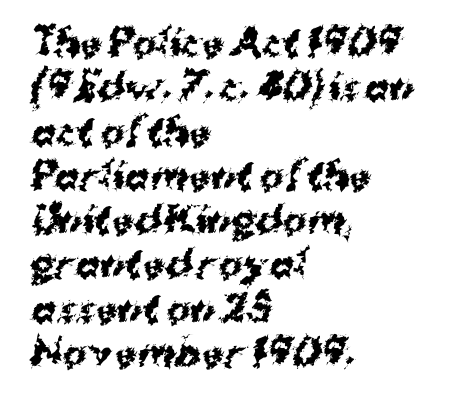
Classification — sans serif. Alignment: flush left. Look at the tracking — it's just the regular setting, nothing added. Typographic density is high because the face is bold. The glyphs are unaccompanied by any horizontal stroke below them.
